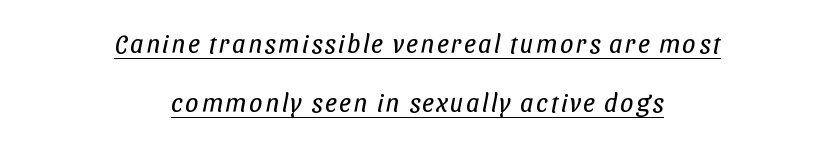
Underlined type. The letterforms sit at book weight or below. Reading down the block, each line starts at a different indent, mirrored at its end. Compared with typical paragraphs, the rows here are farther apart.
